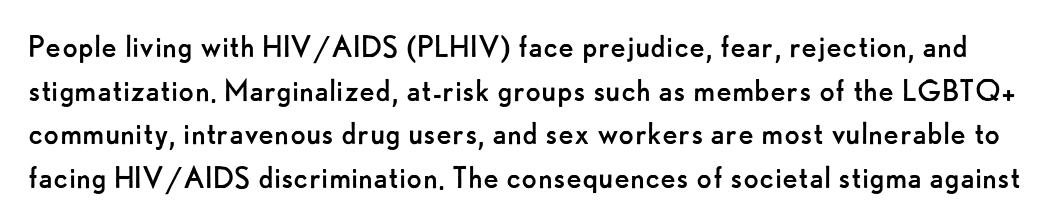
The image shows 36 px regular-weight sans-serif type, upright; set line spacing 1.21x, normal letter spacing, not underlined; low stroke contrast and a small x-height.
